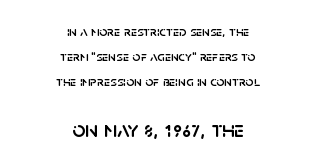
Notice how the passage keeps no hard edge, just a central spine. Any mark beneath the type? The region is blank. In terms of posture, this sample is upright. The passage shown begins with its smaller block and ends with its larger one.
